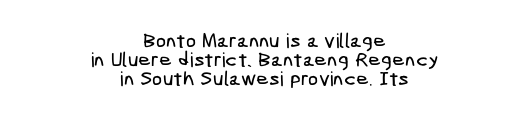
{"underline": "no", "align": "center", "line_spacing": "tight", "line_spacing_ratio": 0.96, "letter_spacing": "normal", "letter_spacing_em": 0.0, "glyph_px": 20}
